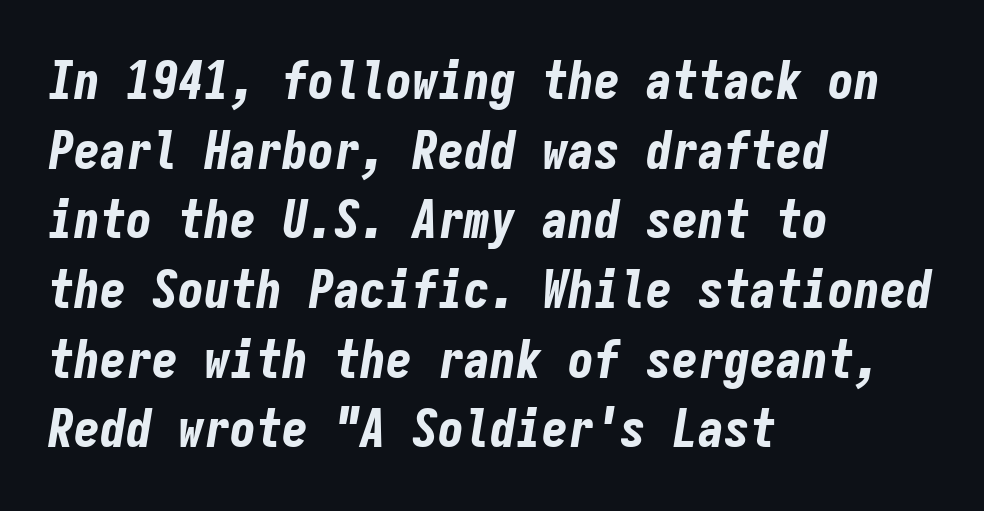
Students, this is bold: see how much ink each stroke carries. Compared with a centered layout, this one pins lines to the left instead. Check under the words: just untouched page. Monospaced: the letters line up in strict vertical columns. The space between consecutive lines is moderate. Compared with ordinary roman type, these characters are visibly tilted.
